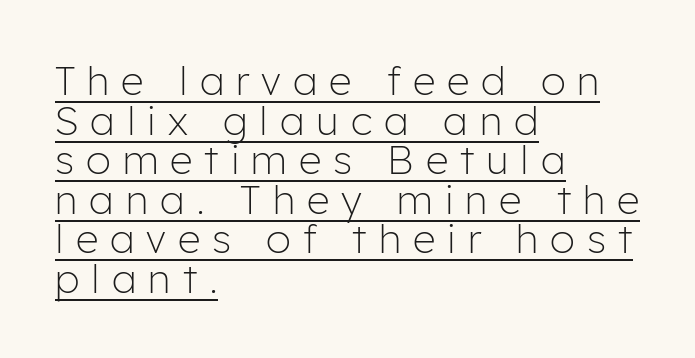
The typography opts for an upright posture over an oblique one. Stroke terminals: plain, sans-serif. Do the characters align in a grid? No, the font is proportional. This rendering features underlined lettering.
